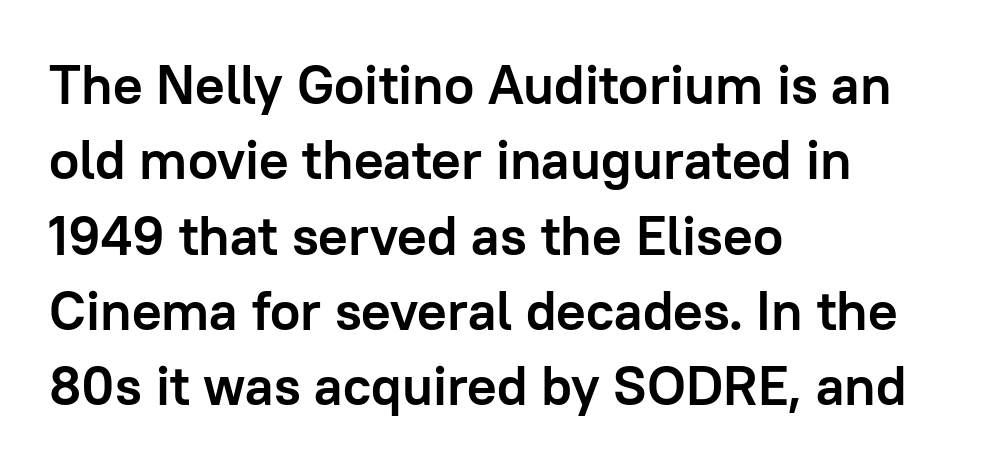
Every stem runs plumb, perpendicular to the baseline. The horizontal fit of the characters is conventional and even. The compositor pushed each line to the left boundary. Heavy, bold letterforms. Note: no serifs on the glyphs.
